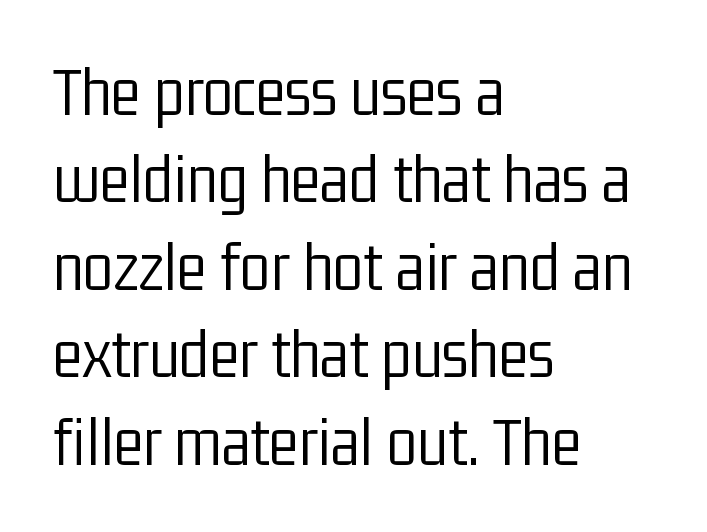
The image shows 70 px light, condensed sans-serif type, upright; set left-aligned, normal line spacing (1.25x), normal letter spacing, not underlined; low stroke contrast and a medium x-height.
